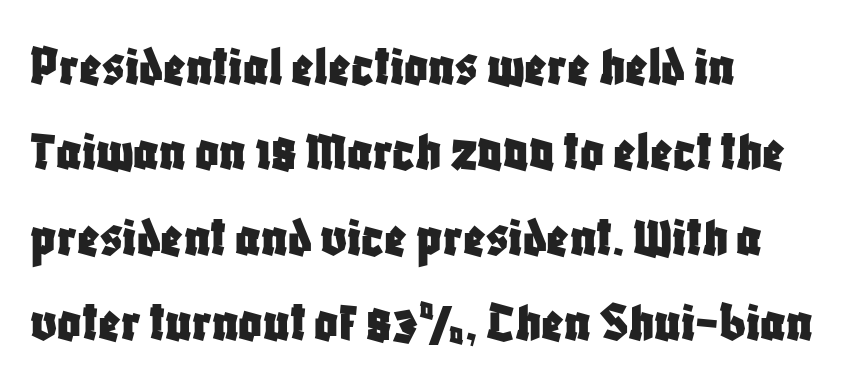
{"serif": "no", "italic": "no", "width": "condensed", "stroke_contrast": "low", "x_height": "large", "monospaced": "no", "underline": "no", "align": "left", "line_spacing": "normal", "line_spacing_ratio": 1.47, "letter_spacing": "normal", "letter_spacing_em": 0.0, "glyph_px": 58}
